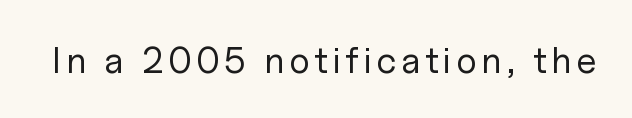
The specimen reads as upright at a glance. On a weight scale, this lands at 450 or below. The letters carry no serifs — their stems end cleanly without finishing strokes. Type without underlining. Looks like regular typesetting: each glyph gets only the width it needs.
